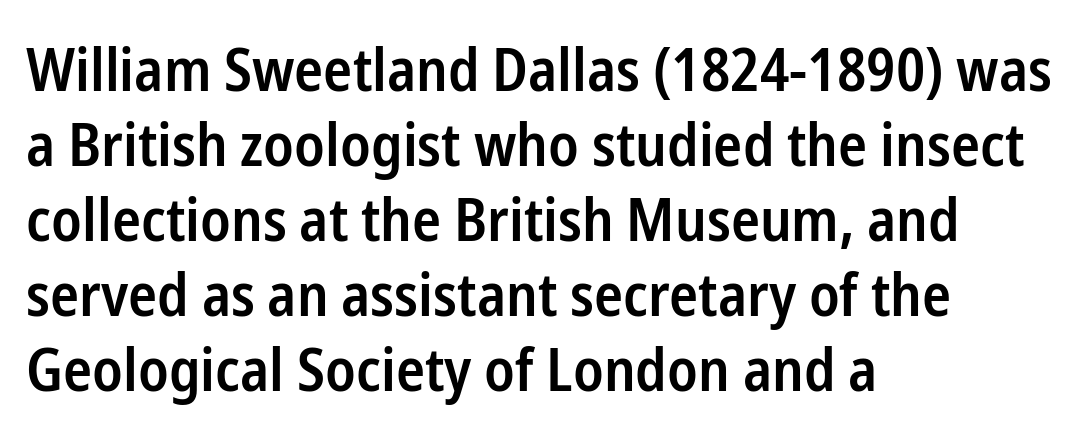
The image shows 60 px semibold, condensed sans-serif type, upright; set left-aligned, normal line spacing (1.25x), normal letter spacing, not underlined; low stroke contrast and a medium x-height.
